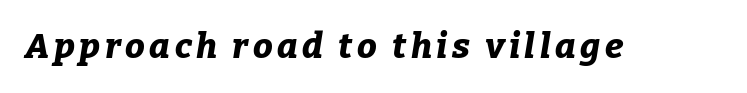
The image shows 35 px bold type, italic (leaning right); set not underlined; low stroke contrast and a medium x-height.
